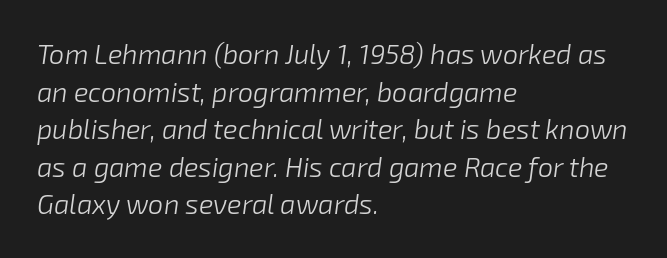
The foot of each line stays bare and open. Typeset ragged right — the left edge is the straight one. The font sits on the lighter half of the weight spectrum, regular included. The text carries the slant typical of an italic or oblique font. Each new line begins a customary step beneath the previous one.
